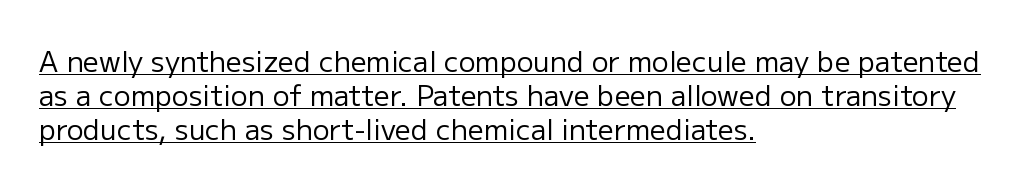
Standard letterfit; no display-style spreading of the glyphs. This is underlined copy, the kind a proofreader might mark for attention. A typesetter would call this proportional, since set widths differ per character. A student would call this left alignment; a typographer would say flush left, rag right. This sample uses an upright cut, with every glyph sitting square on the baseline.
